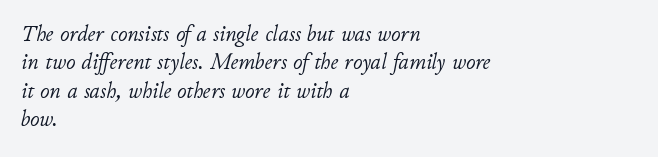
{"italic": "yes", "lean": "right", "slant_degrees": 11, "bold": "no", "underline": "no", "align": "left", "line_spacing_ratio": 1.23, "letter_spacing": "normal", "letter_spacing_em": 0.0, "glyph_px": 23}
